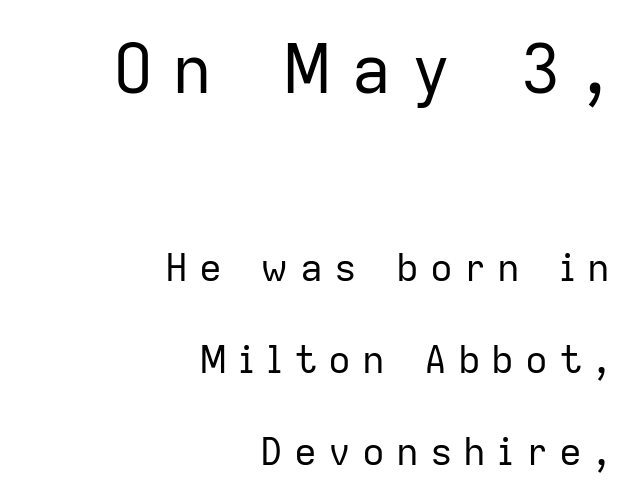
{"serif": "no", "italic": "no", "bold": "no", "weight": "regular", "width": "normal", "stroke_contrast": "low", "x_height": "medium", "monospaced": "no", "underline": "no", "align": "right", "line_spacing": "loose", "line_spacing_ratio": 2.42, "letter_spacing": "wide", "letter_spacing_em": 0.29, "larger_block": "first", "size_ratio": 1.76, "glyph_px": 67}
